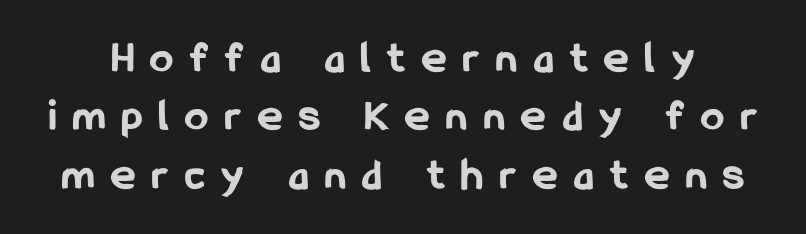
{"serif": "no", "italic": "no", "bold": "yes", "weight": "bold", "width": "condensed", "stroke_contrast": "low", "x_height": "medium", "monospaced": "no", "underline": "no", "line_spacing": "normal", "line_spacing_ratio": 1.27, "letter_spacing": "wide", "letter_spacing_em": 0.37, "glyph_px": 46}
